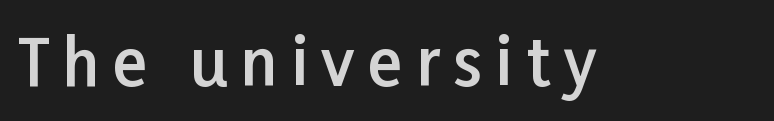
Q: Is the text bold? A: Semi-bold.
Q: Is the text italic (slanted)? A: No, it is upright.
Q: Is the typeface a serif or a sans-serif typeface? A: Sans-serif.
Q: Is the text underlined? A: No.
Q: Is the spacing between letters normal or unusually wide? A: Unusually wide.
Q: Width (condensed, normal, or wide)? A: Normal.
Q: Stroke contrast? A: Low.
Q: x-height? A: Medium.
Q: Monospaced? A: No.
